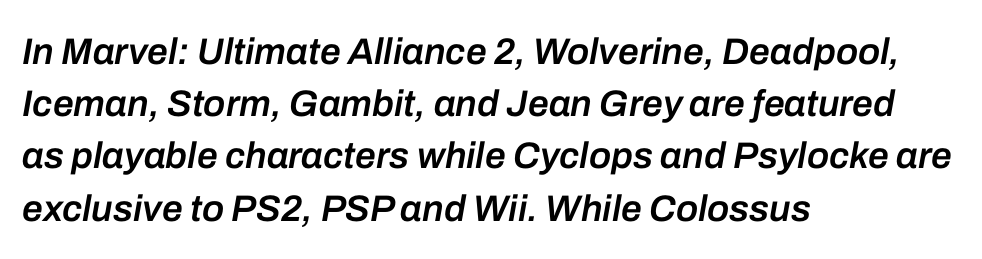
Quick note: underline off. Characters are canted at an angle relative to the baseline's perpendicular. Each new line begins a customary step beneath the previous one. Think of a printed novel: that variable character pitch is what you see here. Does extra space separate the letters? No, they use regular spacing. The text block is weighted toward the left margin, trailing off unevenly rightward.
